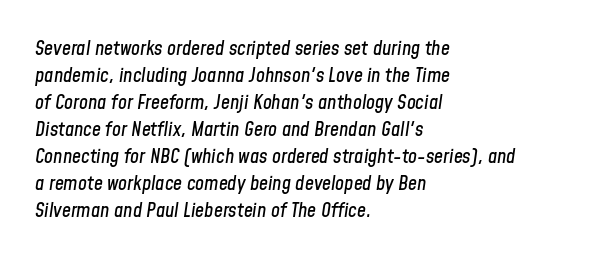
The image shows 20 px text type, italic (leaning right); set left-aligned, normal line spacing (1.35x), normal letter spacing, not underlined.
